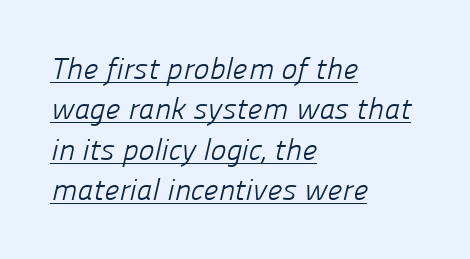
The image shows 30 px light sans-serif type; set left-aligned, normal line spacing (1.35x), normal letter spacing, underlined; low stroke contrast and a medium x-height.
